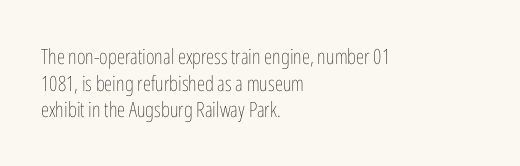
The image shows 21 px text type, upright; set left-aligned, normal line spacing (1.27x), normal letter spacing, not underlined.
